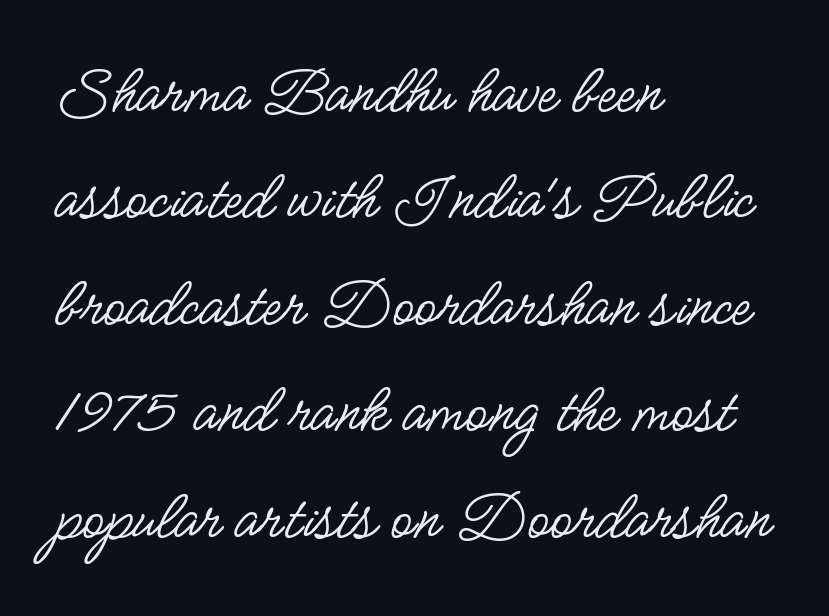
{"serif": "no", "bold": "no", "weight": "regular", "width": "condensed", "stroke_contrast": "low", "x_height": "small", "monospaced": "no", "underline": "no", "align": "left", "line_spacing": "normal", "line_spacing_ratio": 1.5, "letter_spacing": "normal", "letter_spacing_em": 0.0, "glyph_px": 71}
